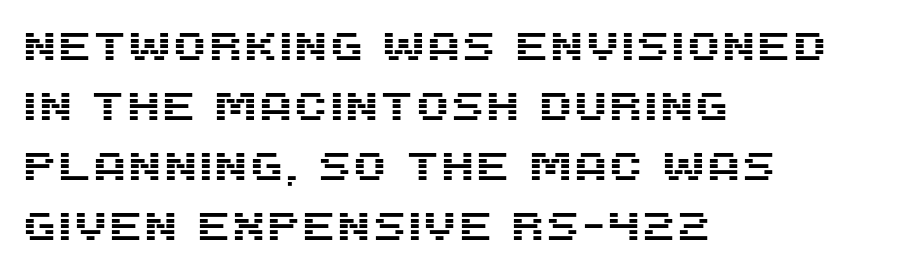
The glyphs in this specimen are sans serif. Rule under the text: the space is simply empty. The axis of the letterforms is exactly vertical. Observe the ordinary spacing: letters are neighbours, not strangers. Every row of glyphs begins at an identical x-position on the left.
